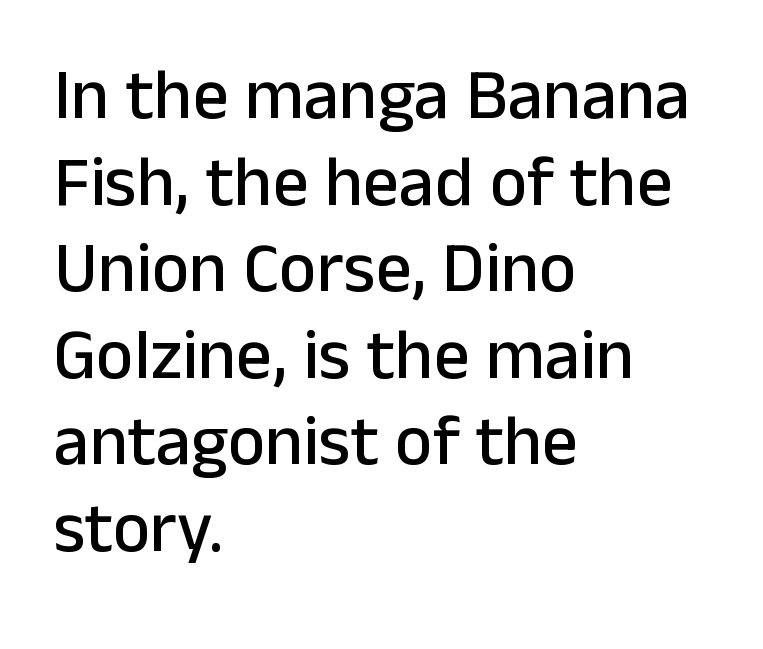
Casual observation: everything's shoved over to the left. Underline: absent. Note the varied advance widths — an 'i' is clearly narrower than an 'm'. Ascenders rise straight up at ninety degrees. Inter-character spacing is left at the font's built-in metrics.
